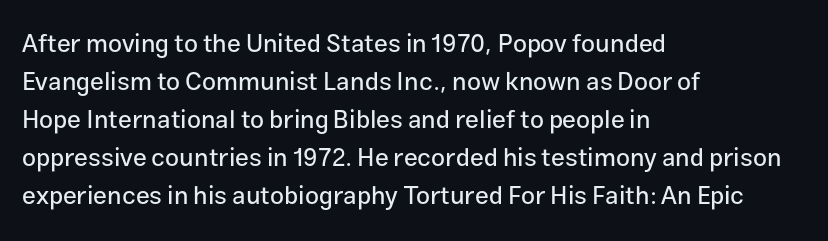
Q: Is the text italic (slanted)? A: No, it is upright.
Q: Is the text underlined? A: No.
Q: How is the paragraph aligned? A: Left-aligned.
Q: Is the spacing between letters normal or unusually wide? A: Normal.
Q: Is the spacing between lines tight, normal or loose? A: Normal.
